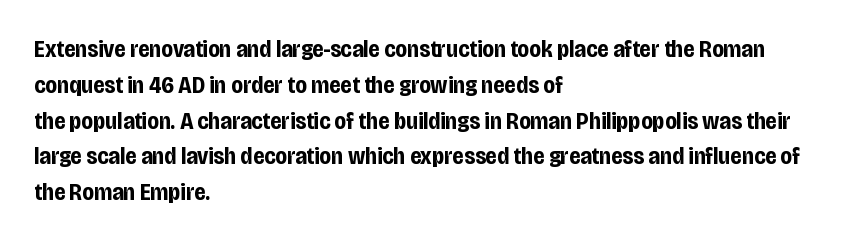
Q: Is the text bold? A: Yes.
Q: Is the text italic (slanted)? A: No, it is upright.
Q: Is the text underlined? A: No.
Q: How is the paragraph aligned? A: Left-aligned.
Q: Is the spacing between letters normal or unusually wide? A: Normal.
Q: Is the spacing between lines tight, normal or loose? A: Normal.
